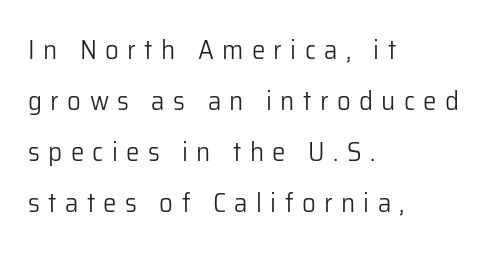
The passage shown is not underscored anywhere. The lettering stays uniformly vertical, giving the passage a roman look. In CSS terms this would be text-align: left. Is the letter spacing exaggerated? Yes — the characters are pushed far apart.
